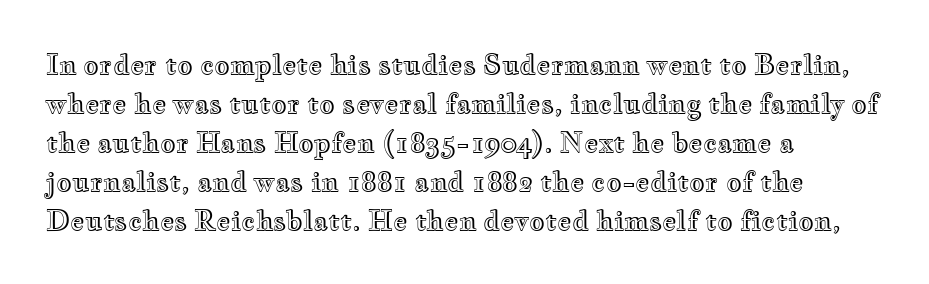
{"italic": "no", "underline": "no", "align": "left", "line_spacing": "normal", "line_spacing_ratio": 1.44, "letter_spacing": "normal", "letter_spacing_em": 0.0, "glyph_px": 27}
